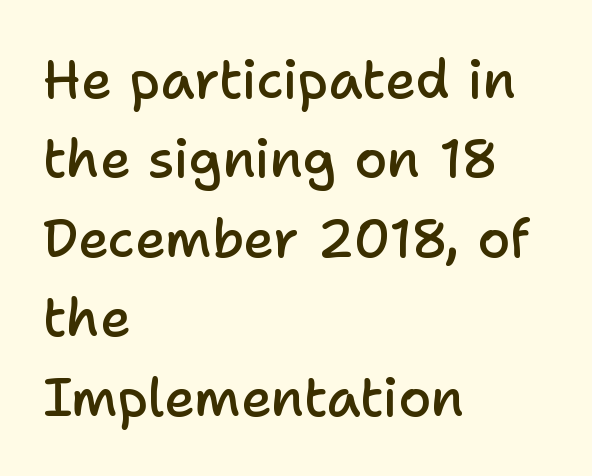
Q: Is the text bold? A: Semi-bold.
Q: Is the text italic (slanted)? A: No, it is upright.
Q: Is the typeface a serif or a sans-serif typeface? A: Sans-serif.
Q: Is the text underlined? A: No.
Q: How is the paragraph aligned? A: Left-aligned.
Q: Is the spacing between letters normal or unusually wide? A: Normal.
Q: Is the spacing between lines tight, normal or loose? A: Normal.
Q: Width (condensed, normal, or wide)? A: Normal.
Q: Stroke contrast? A: Low.
Q: x-height? A: Medium.
Q: Monospaced? A: No.
